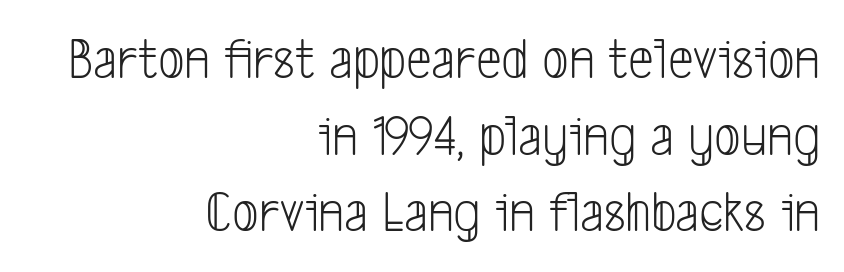
Typeset ragged left — the right edge is the straight one. I'd call this a sans setting — the letters go barefoot. Students, observe: this is what conventionally led text looks like. Summary of weight: not heavy and not bold. The zone under the glyphs is completely vacant. Think of a printed novel: that variable character pitch is what you see here.
